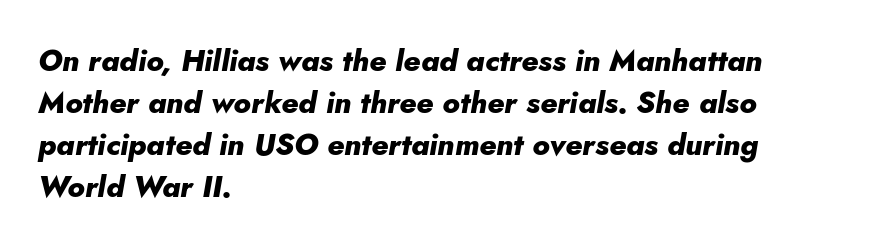
Vertically, the passage feels balanced, rows spaced as you'd expect. Note the varied advance widths — an 'i' is clearly narrower than an 'm'. The rendering anchors every line to the left-hand side. What stands out about the letter spacing? Nothing — it is the standard amount. A typesetter would mark this as italic.
